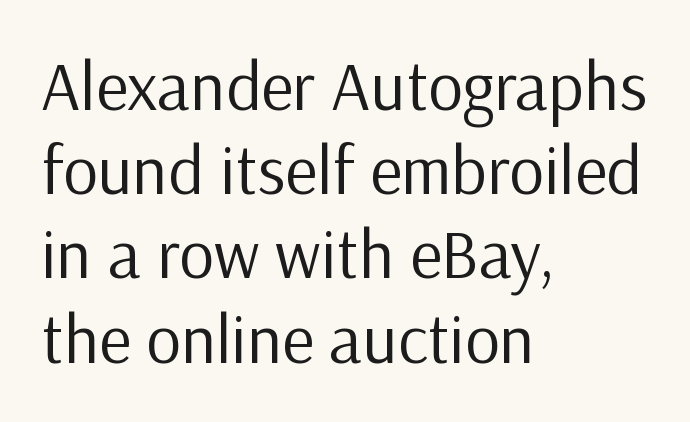
{"serif": "no", "italic": "no", "bold": "no", "weight": "regular", "width": "normal", "stroke_contrast": "low", "x_height": "medium", "monospaced": "no", "underline": "no", "align": "left", "line_spacing_ratio": 1.22, "letter_spacing": "normal", "letter_spacing_em": 0.0, "glyph_px": 69}
